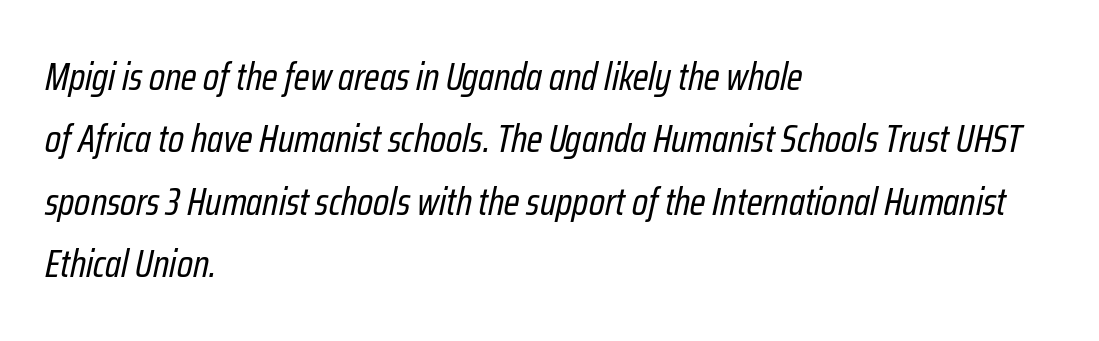
The letters look calm and open, with moderate or lighter stems. Casual observation: everything's shoved over to the left. Note the varied advance widths — an 'i' is clearly narrower than an 'm'. This block has exactly the height ordinary leading produces. These lines keep a tight, regular rhythm from letter to letter.
